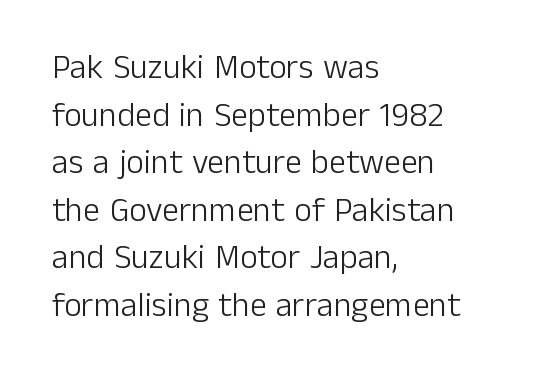
{"serif": "no", "italic": "no", "bold": "no", "weight": "light", "width": "normal", "stroke_contrast": "low", "x_height": "medium", "monospaced": "no", "underline": "no", "align": "left", "line_spacing": "normal", "line_spacing_ratio": 1.4, "letter_spacing": "normal", "letter_spacing_em": 0.0, "glyph_px": 34}
